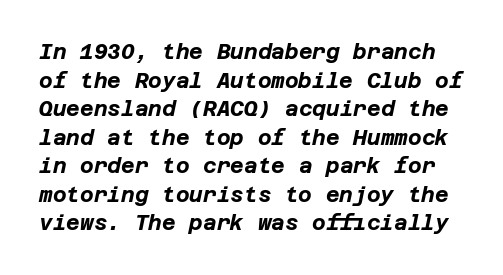
Q: Is the text bold? A: Yes.
Q: Is the text italic (slanted)? A: Yes, it leans right by about 12 degrees.
Q: Is the text underlined? A: No.
Q: Is the spacing between letters normal or unusually wide? A: Normal.
Q: Is the spacing between lines tight, normal or loose? A: Normal.
